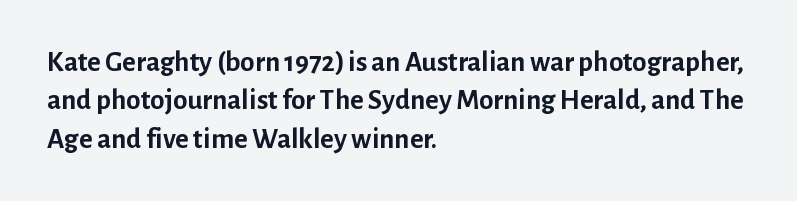
The image shows 29 px semibold sans-serif type, upright; set left-aligned, normal line spacing (1.32x), normal letter spacing, not underlined; low stroke contrast and a medium x-height.
